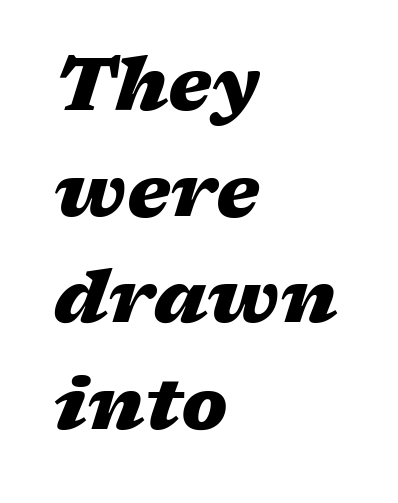
The image shows 74 px heavy, wide type, italic (leaning right); set left-aligned, normal line spacing (1.44x), normal letter spacing, not underlined; medium stroke contrast and a medium x-height.
